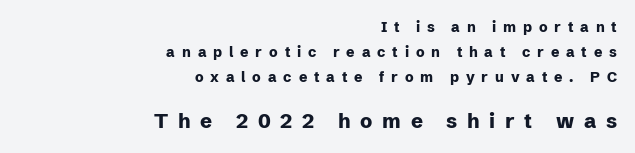
No word sits above an underline. Unlike italic type, these characters show no tilt at all. The block sitting lower on the canvas is the one with enlarged characters. Display-style spreading of the glyphs; the letterfit is very open. These lines are set flush right with a ragged left edge.
